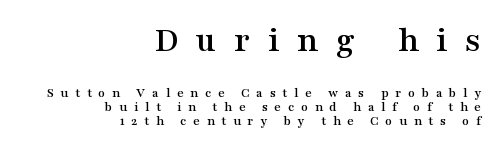
Honestly, there is no underline to notice here at all. Students, note that the glyphs here are deliberately spaced far apart. Which of the two is more prominent by size? The first, at the top. Very little white space separates one row of letters from the next. The text block is weighted toward the right margin, trailing off unevenly leftward. Nope, not italic — everything's standing straight.
